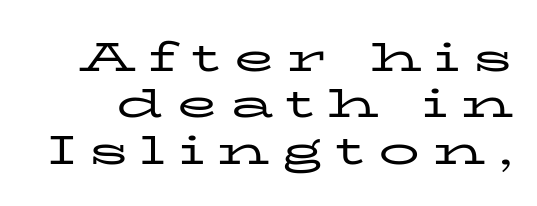
The image shows 41 px regular-weight, wide serif type, upright; set tight line spacing (1.13x), unusually wide letter spacing (+0.32 em), not underlined; low stroke contrast and a medium x-height.
